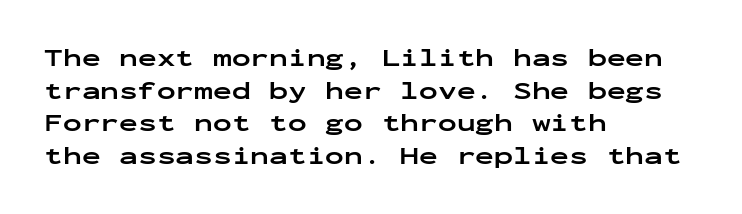
{"italic": "no", "bold": "yes", "underline": "no", "align": "left", "line_spacing": "normal", "line_spacing_ratio": 1.31, "letter_spacing": "normal", "letter_spacing_em": 0.0, "glyph_px": 25}
